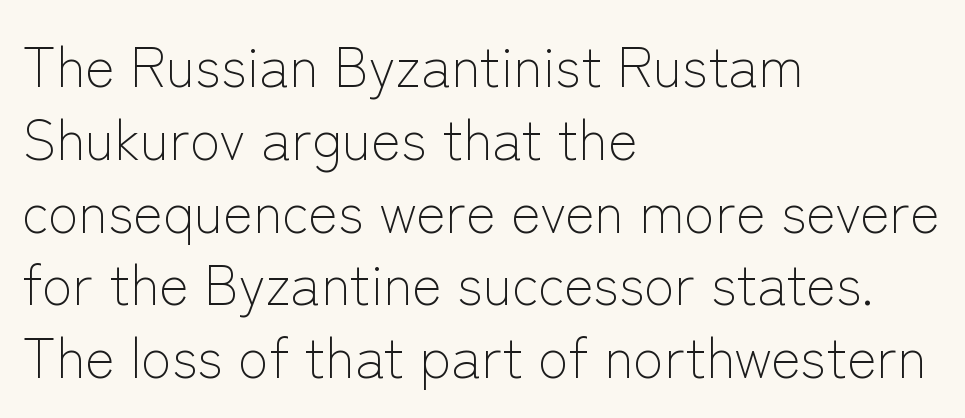
{"serif": "no", "italic": "no", "bold": "no", "weight": "light", "width": "normal", "stroke_contrast": "low", "x_height": "medium", "monospaced": "no", "underline": "no", "align": "left", "line_spacing": "normal", "line_spacing_ratio": 1.3, "letter_spacing": "normal", "letter_spacing_em": 0.0, "glyph_px": 56}
